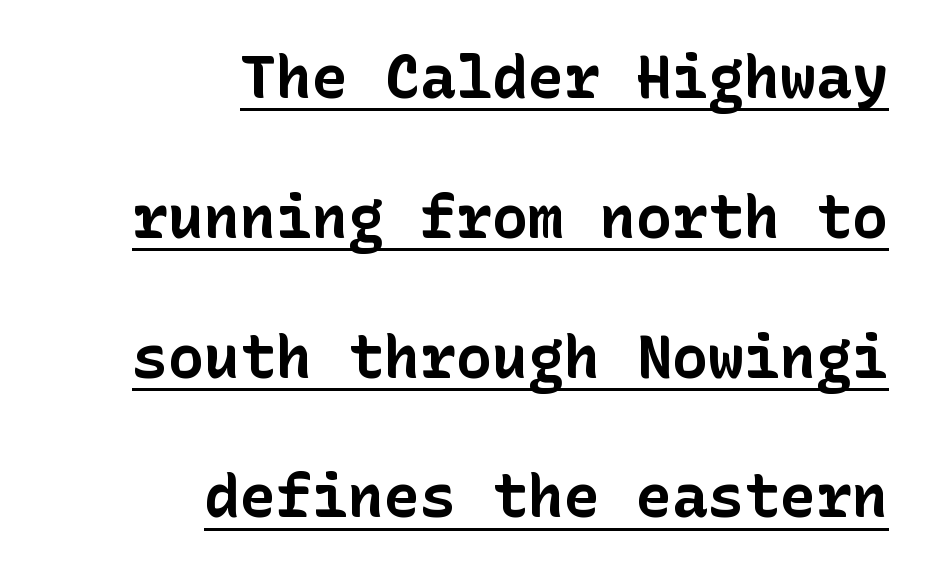
The image shows 60 px bold sans-serif type, upright; set right-aligned, loose line spacing (2.33x), normal letter spacing, underlined; low stroke contrast and a medium x-height.
